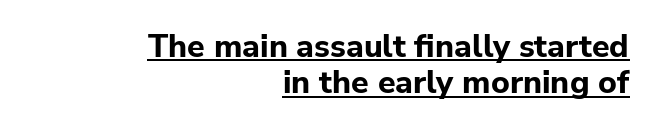
The image shows 32 px bold sans-serif type, upright; set right-aligned, tight line spacing (1.13x), normal letter spacing, underlined; low stroke contrast and a medium x-height.
